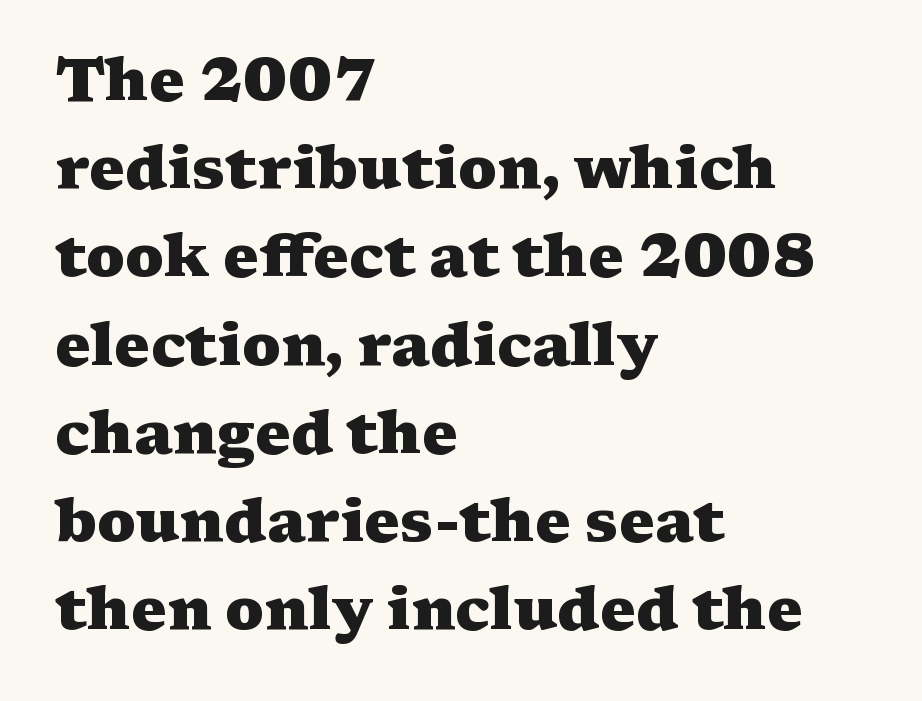
Q: Is the text bold? A: Yes.
Q: Is the text italic (slanted)? A: No, it is upright.
Q: Is the typeface a serif or a sans-serif typeface? A: Serif.
Q: Is the text underlined? A: No.
Q: How is the paragraph aligned? A: Left-aligned.
Q: Is the spacing between letters normal or unusually wide? A: Normal.
Q: Is the spacing between lines tight, normal or loose? A: Normal.
Q: Width (condensed, normal, or wide)? A: Wide.
Q: Stroke contrast? A: Medium.
Q: x-height? A: Medium.
Q: Monospaced? A: No.
